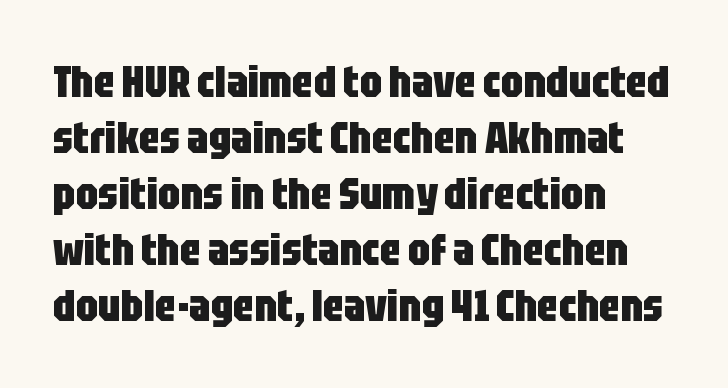
Teacher's note: observe the even left margin — that is flush-left alignment. Typographically, this falls in the sans-serif category. Varying glyph widths throughout — classic text-font behaviour. Descenders hang freely into open space. These lines sit exactly where default settings would place them. How heavy is the stroke? Heavy — this is a bold.
